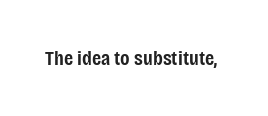
Q: Is the text bold? A: Semi-bold.
Q: Is the text italic (slanted)? A: No, it is upright.
Q: Is the text underlined? A: No.
Q: Is the spacing between letters normal or unusually wide? A: Normal.
